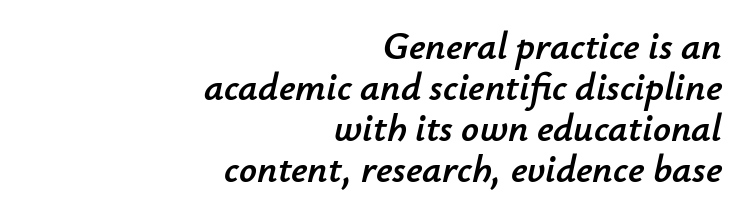
{"italic": "yes", "lean": "right", "slant_degrees": 12, "width": "normal", "stroke_contrast": "low", "x_height": "small", "monospaced": "no", "underline": "no", "align": "right", "line_spacing": "tight", "line_spacing_ratio": 1.05, "letter_spacing": "normal", "letter_spacing_em": 0.0, "glyph_px": 39}
